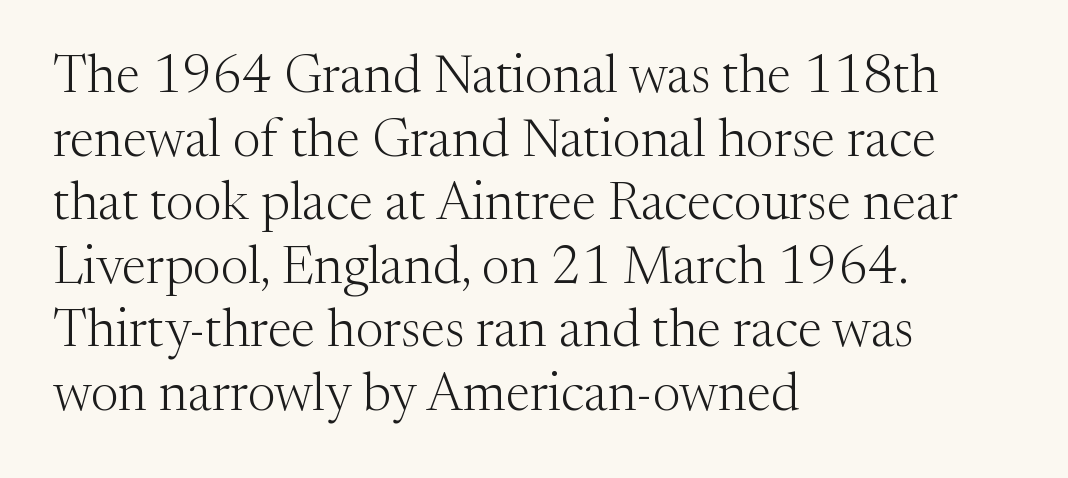
Q: Is the text bold? A: No.
Q: Is the text italic (slanted)? A: No, it is upright.
Q: Is the typeface a serif or a sans-serif typeface? A: Serif.
Q: Is the text underlined? A: No.
Q: How is the paragraph aligned? A: Left-aligned.
Q: Is the spacing between letters normal or unusually wide? A: Normal.
Q: Width (condensed, normal, or wide)? A: Normal.
Q: Stroke contrast? A: Medium.
Q: x-height? A: Medium.
Q: Monospaced? A: No.
